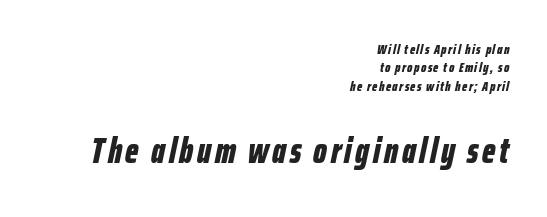
The image shows 36 px bold, condensed type, italic (leaning right); set right-aligned, normal line spacing (1.31x), not underlined; the second (bottom) block is 2.57x larger; low stroke contrast and a medium x-height.
